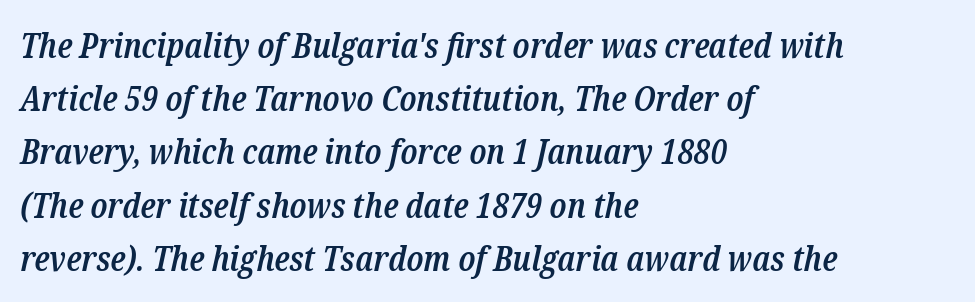
{"serif": "yes", "italic": "yes", "lean": "right", "slant_degrees": 12, "bold": "semi", "weight": "semibold", "width": "condensed", "stroke_contrast": "low", "x_height": "medium", "monospaced": "no", "underline": "no", "align": "left", "line_spacing": "normal", "line_spacing_ratio": 1.52, "letter_spacing": "normal", "letter_spacing_em": 0.0, "glyph_px": 35}
